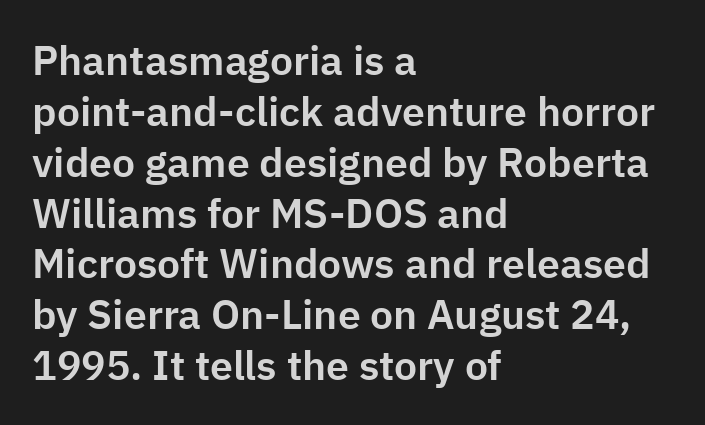
The image shows 41 px sans-serif type, upright; set left-aligned, line spacing 1.24x, normal letter spacing, not underlined; low stroke contrast and a medium x-height.
